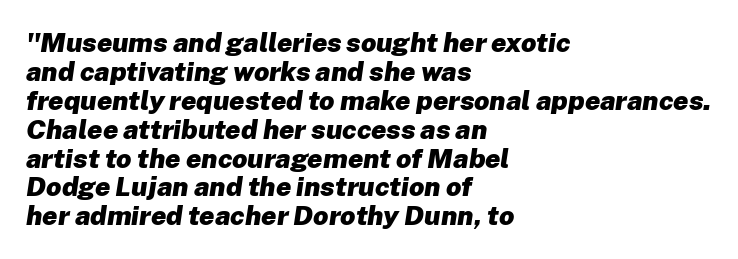
{"italic": "yes", "lean": "right", "slant_degrees": 8, "bold": "yes", "underline": "no", "align": "left", "line_spacing": "tight", "line_spacing_ratio": 1.07, "letter_spacing": "normal", "letter_spacing_em": 0.0, "glyph_px": 27}
